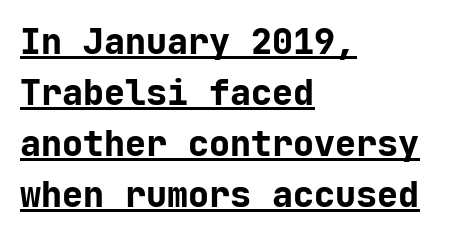
The image shows 35 px bold sans-serif type, upright, monospaced; set left-aligned, normal line spacing (1.46x), normal letter spacing, underlined; low stroke contrast and a medium x-height.
